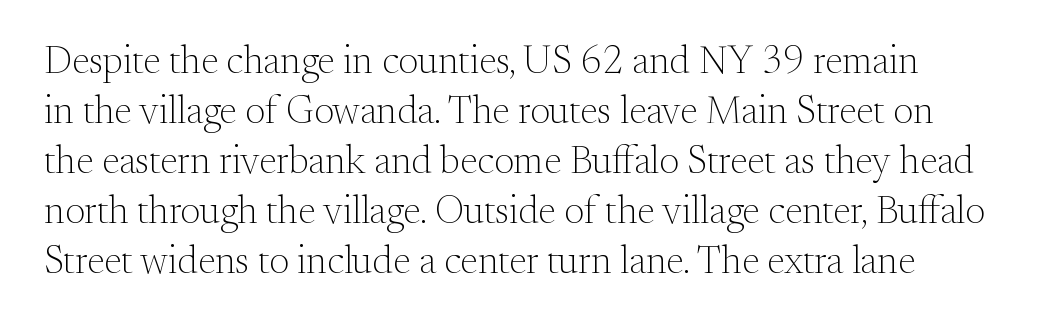
Q: Is the text bold? A: No.
Q: Is the text italic (slanted)? A: No, it is upright.
Q: Is the typeface a serif or a sans-serif typeface? A: Serif.
Q: Is the text underlined? A: No.
Q: Is the spacing between letters normal or unusually wide? A: Normal.
Q: Is the spacing between lines tight, normal or loose? A: Normal.
Q: Width (condensed, normal, or wide)? A: Normal.
Q: Stroke contrast? A: Medium.
Q: x-height? A: Small.
Q: Monospaced? A: No.
